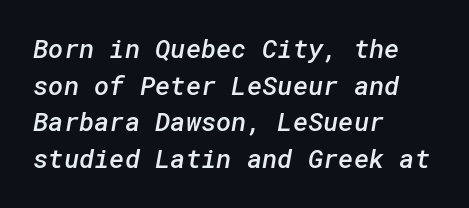
The string is rendered with underlining switched off. The paragraph shown leans on its left margin. Firm but not heavy-handed strokes: this text is semibold. One glance says typical: line gaps are just what's usual.
